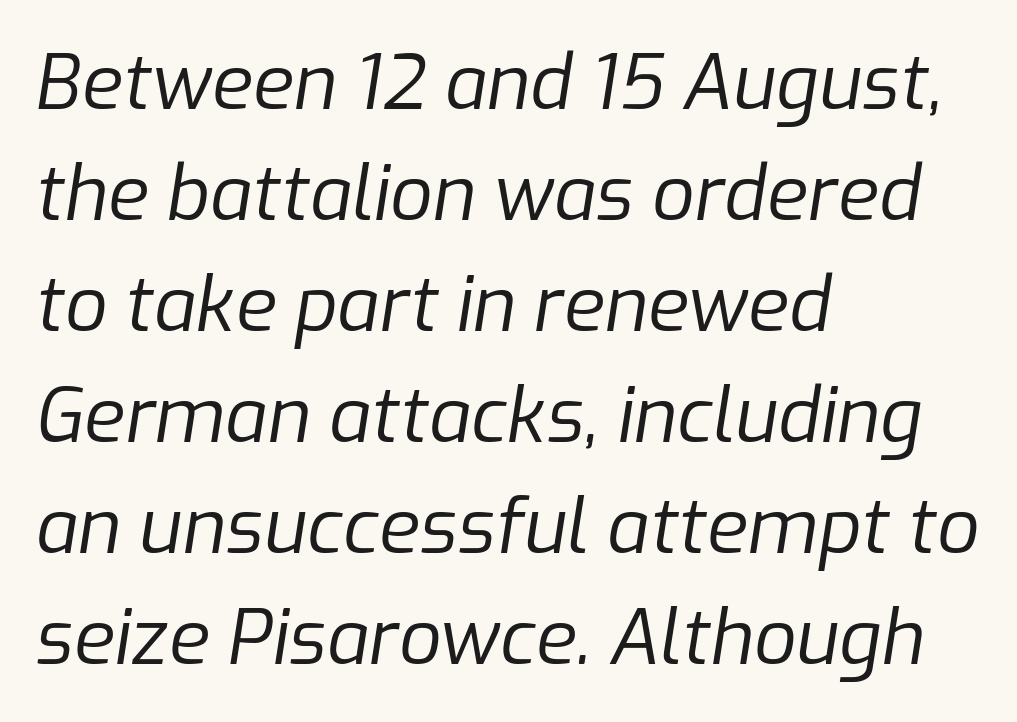
The image shows 75 px regular-weight type, italic (leaning right); set left-aligned, normal line spacing (1.48x), normal letter spacing, not underlined; low stroke contrast and a medium x-height.
